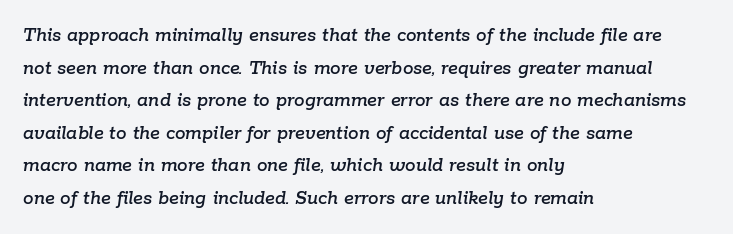
The passage shown stacks its lines at a standard gap. Does the lettering tilt? It does — this is italic. The passage shown is not underscored anywhere. You could call the tracking neutral — neither tight nor loose. Leftover space on each line is placed entirely after the last word.
